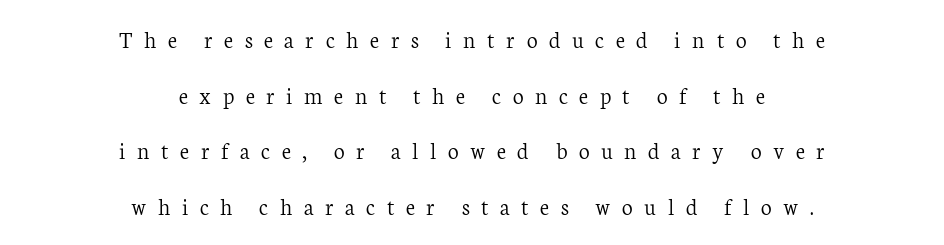
{"italic": "no", "bold": "no", "underline": "no", "align": "center", "line_spacing": "loose", "line_spacing_ratio": 2.32, "letter_spacing": "wide", "letter_spacing_em": 0.48, "glyph_px": 24}
